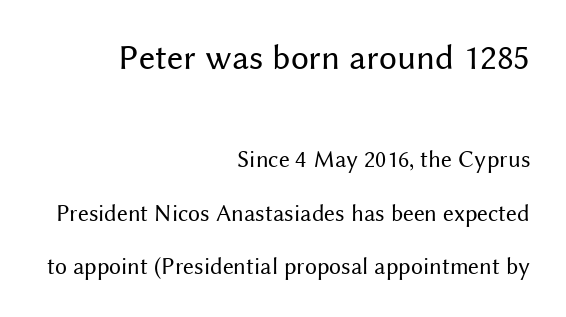
The image shows 36 px regular-weight sans-serif type, upright; set right-aligned, loose line spacing (2.23x), normal letter spacing, not underlined; the first (top) block is 1.5x larger; medium stroke contrast and a medium x-height.
